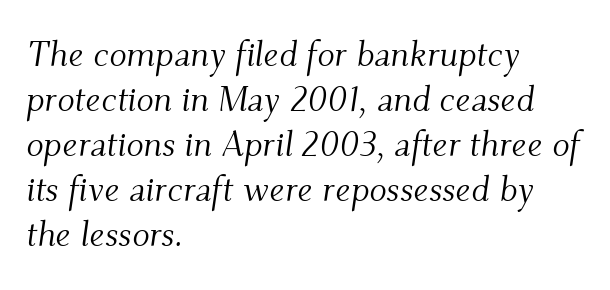
The image shows 36 px light serif type, italic (leaning right); set left-aligned, normal line spacing (1.25x), normal letter spacing, not underlined; medium stroke contrast and a small x-height.
